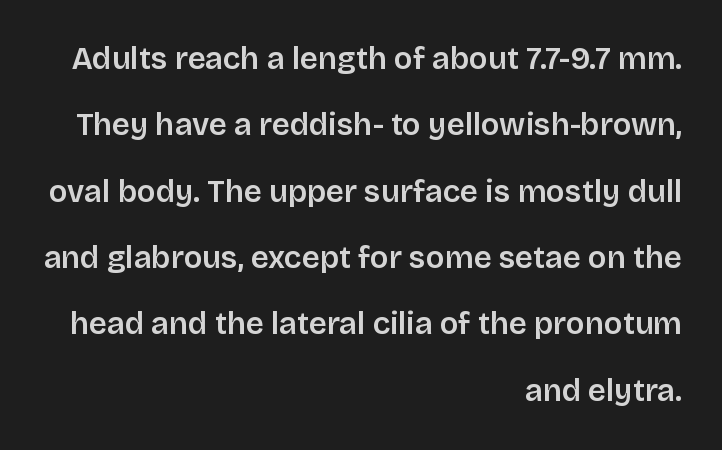
Compared with a flush-left layout, this one pins lines to the opposite, right side. Is this a fixed-width face? No — the glyphs have proportional, varying widths. The gaps between neighbouring characters are ordinary and unremarkable. Check under the words: just untouched page.
